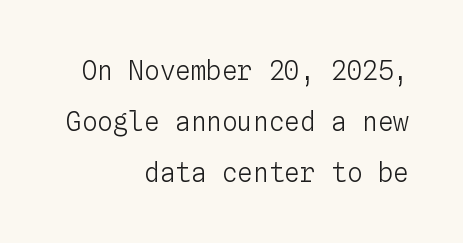
The image shows 26 px text type, upright; set right-aligned, loose line spacing (1.96x), normal letter spacing, not underlined.
